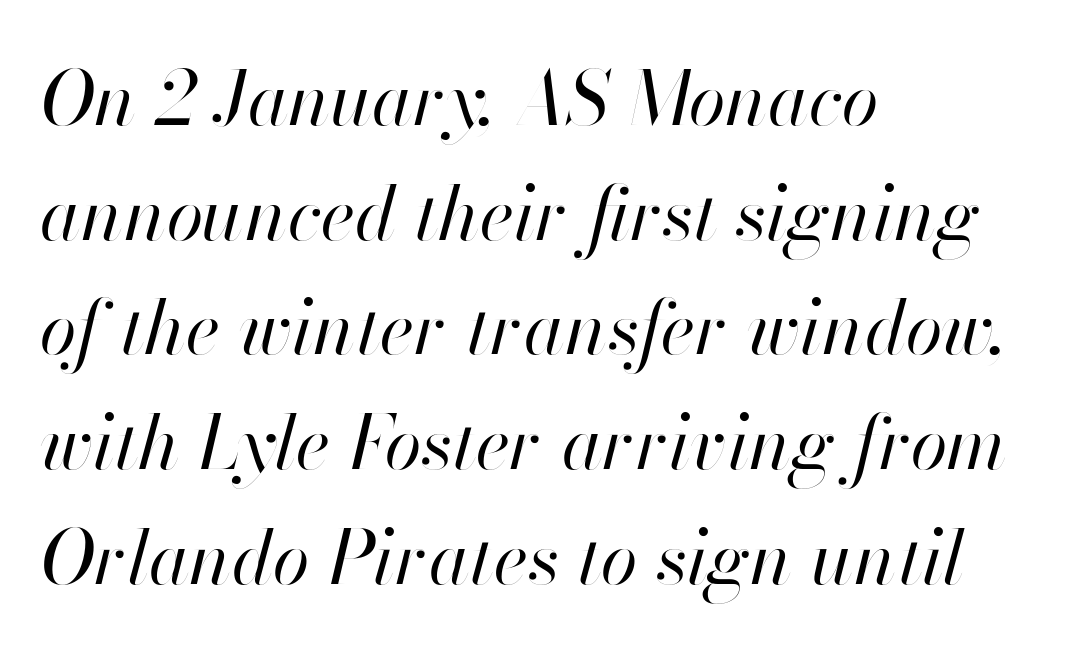
Is there much room between lines? A standard amount, neither cramped nor airy. The strokes are not fattened; the text isn't bold. Every row of glyphs begins at an identical x-position on the left. Spacing verdict: proportional, widths tailored to each character. Tracking here is standard; glyphs follow each other at the usual distance. If you drew a line through each stem, it would be angled.
